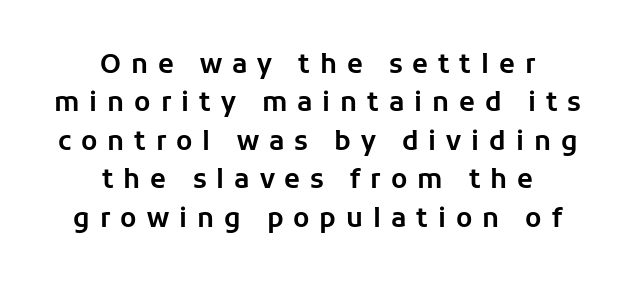
The image shows 26 px text type, upright; set centered, normal line spacing (1.48x), unusually wide letter spacing (+0.38 em), not underlined.
